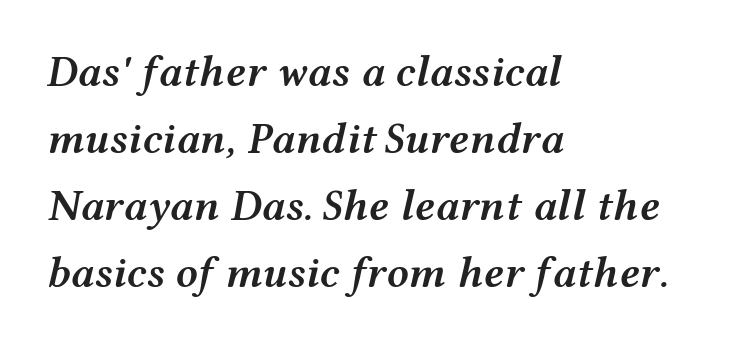
The image shows 44 px semibold, wide type, italic (leaning right); set left-aligned, normal line spacing (1.52x), normal letter spacing, not underlined; medium stroke contrast and a medium x-height.
